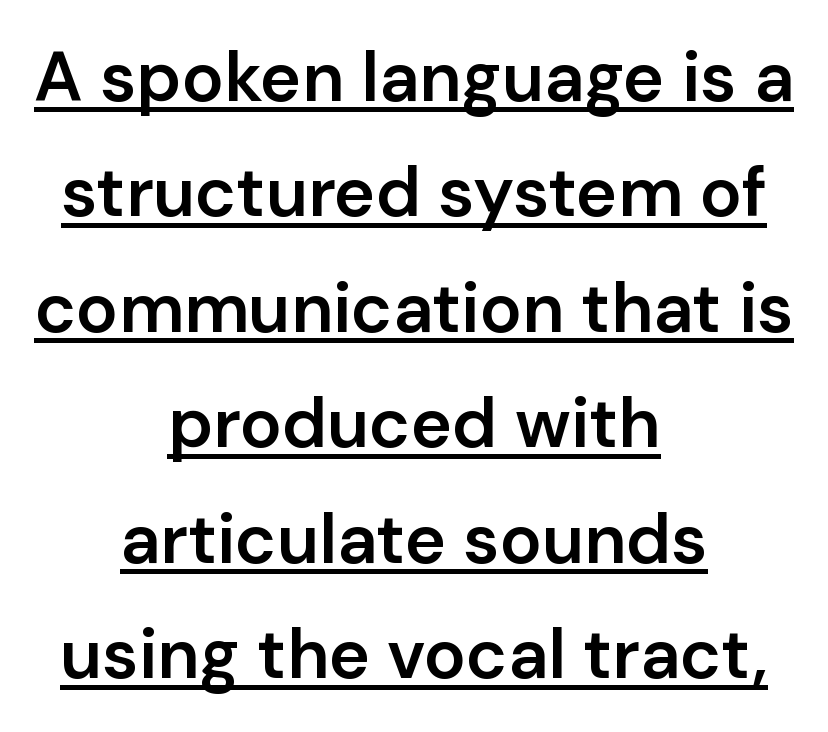
The image shows 70 px semibold sans-serif type, upright; set centered, normal line spacing (1.65x), normal letter spacing, underlined; low stroke contrast and a medium x-height.
